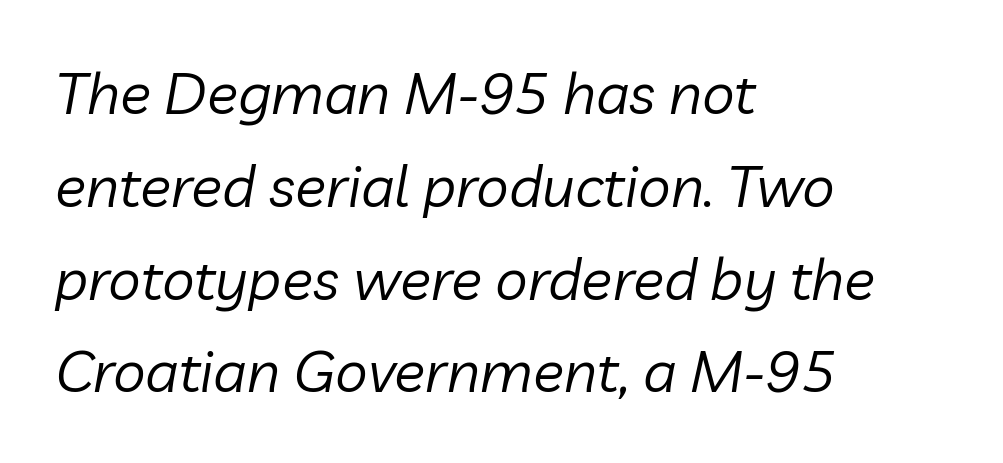
Q: Is the text bold? A: No.
Q: Is the text italic (slanted)? A: Yes, it leans right by about 10 degrees.
Q: Is the text underlined? A: No.
Q: How is the paragraph aligned? A: Left-aligned.
Q: Is the spacing between letters normal or unusually wide? A: Normal.
Q: Is the spacing between lines tight, normal or loose? A: Normal.
Q: Width (condensed, normal, or wide)? A: Normal.
Q: Stroke contrast? A: Low.
Q: x-height? A: Medium.
Q: Monospaced? A: No.
